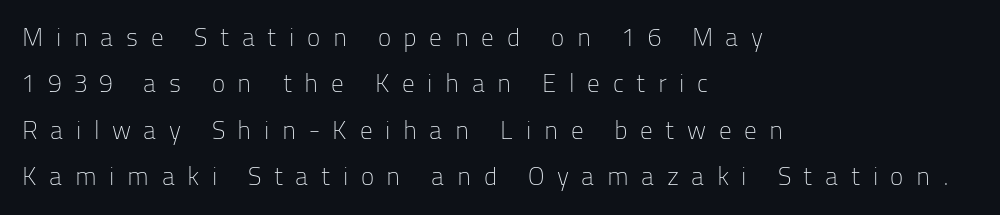
Visually the block forms a straight wall on the left and a jagged coastline on the right. This sample uses an upright cut, with every glyph sitting square on the baseline. Compared with typical body copy, the letter spacing here is much looser. The zone under the glyphs is completely vacant.
